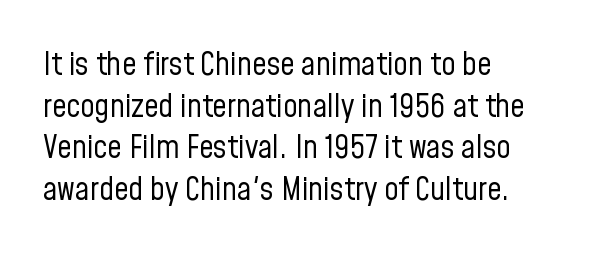
Each word holds together tightly as a unit, with standard inter-letter gaps. The lines sit at an ordinary, default distance from one another. Spacing verdict: proportional, widths tailored to each character. The passage shown is typeset with a sans-serif family. Alignment: flush left. The axis of the letterforms is exactly vertical.
